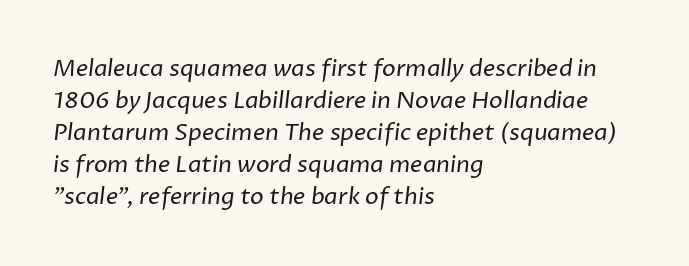
Q: Is the text bold? A: No.
Q: Is the text underlined? A: No.
Q: How is the paragraph aligned? A: Left-aligned.
Q: Is the spacing between letters normal or unusually wide? A: Normal.
Q: Is the spacing between lines tight, normal or loose? A: Normal.
